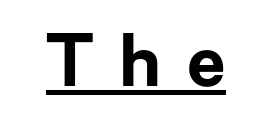
Q: Is the text bold? A: Yes.
Q: Is the text italic (slanted)? A: No, it is upright.
Q: Is the typeface a serif or a sans-serif typeface? A: Sans-serif.
Q: Is the text underlined? A: Yes.
Q: Is the spacing between letters normal or unusually wide? A: Unusually wide.
Q: Width (condensed, normal, or wide)? A: Normal.
Q: Stroke contrast? A: Low.
Q: x-height? A: Medium.
Q: Monospaced? A: No.
